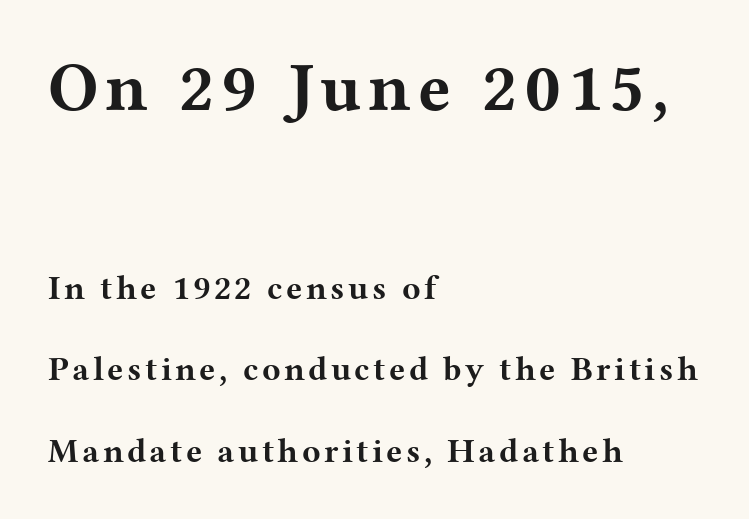
Q: Is the text bold? A: Yes.
Q: Is the text italic (slanted)? A: No, it is upright.
Q: Is the typeface a serif or a sans-serif typeface? A: Serif.
Q: Is the text underlined? A: No.
Q: How is the paragraph aligned? A: Left-aligned.
Q: Is the spacing between lines tight, normal or loose? A: Loose.
Q: Which block of text is set in a larger size, the first (top) or the second (bottom)? A: The first (top) one.
Q: Width (condensed, normal, or wide)? A: Wide.
Q: Stroke contrast? A: Medium.
Q: x-height? A: Medium.
Q: Monospaced? A: No.
